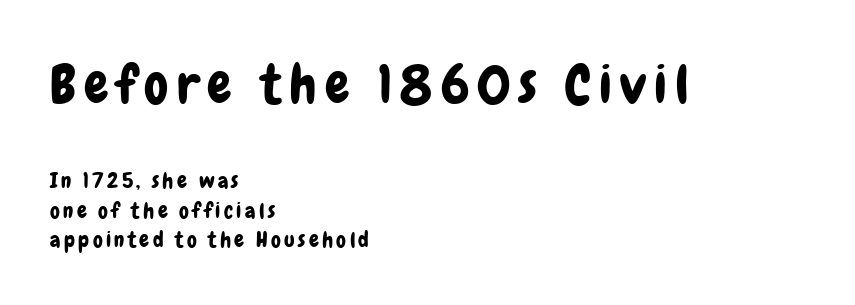
The image shows 54 px condensed sans-serif type, upright; set left-aligned, normal line spacing (1.35x), not underlined; the first (top) block is 2.45x larger; low stroke contrast and a medium x-height.
